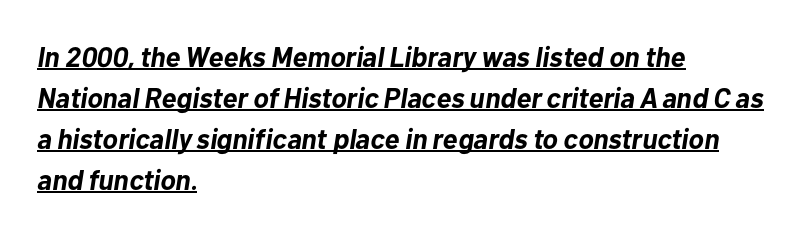
Q: Is the text bold? A: Yes.
Q: Is the text italic (slanted)? A: Yes, it leans right by about 10 degrees.
Q: Is the text underlined? A: Yes.
Q: How is the paragraph aligned? A: Left-aligned.
Q: Is the spacing between letters normal or unusually wide? A: Normal.
Q: Is the spacing between lines tight, normal or loose? A: Normal.
Q: Width (condensed, normal, or wide)? A: Normal.
Q: Stroke contrast? A: Low.
Q: x-height? A: Medium.
Q: Monospaced? A: No.
